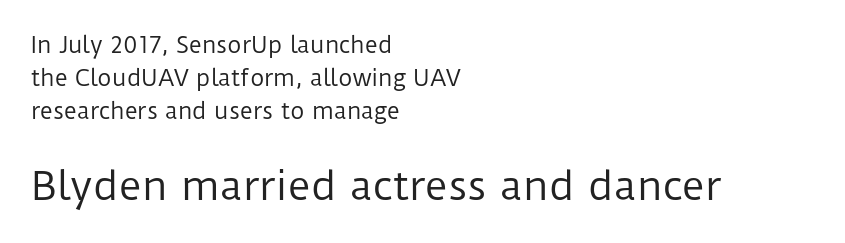
Q: Is the text bold? A: No.
Q: Is the text italic (slanted)? A: No, it is upright.
Q: Is the typeface a serif or a sans-serif typeface? A: Sans-serif.
Q: Is the text underlined? A: No.
Q: How is the paragraph aligned? A: Left-aligned.
Q: Is the spacing between letters normal or unusually wide? A: Normal.
Q: Is the spacing between lines tight, normal or loose? A: Normal.
Q: Which block of text is set in a larger size, the first (top) or the second (bottom)? A: The second (bottom) one.
Q: Width (condensed, normal, or wide)? A: Normal.
Q: Stroke contrast? A: Low.
Q: x-height? A: Medium.
Q: Monospaced? A: No.
